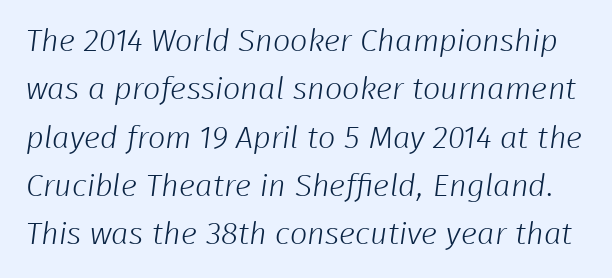
Q: Is the text bold? A: No.
Q: Is the typeface a serif or a sans-serif typeface? A: Sans-serif.
Q: Is the text underlined? A: No.
Q: Is the spacing between letters normal or unusually wide? A: Normal.
Q: Is the spacing between lines tight, normal or loose? A: Normal.
Q: Width (condensed, normal, or wide)? A: Normal.
Q: Stroke contrast? A: Low.
Q: x-height? A: Medium.
Q: Monospaced? A: No.
